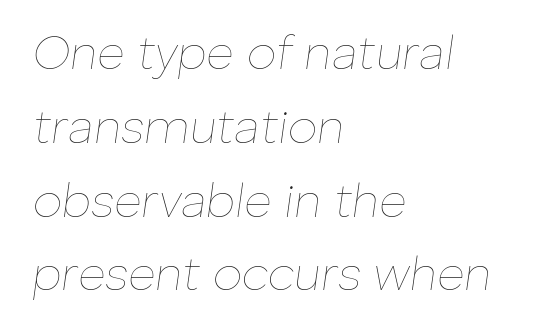
{"italic": "yes", "lean": "right", "slant_degrees": 8, "bold": "no", "weight": "thin", "width": "normal", "stroke_contrast": "low", "x_height": "medium", "monospaced": "no", "underline": "no", "align": "left", "line_spacing": "normal", "line_spacing_ratio": 1.57, "letter_spacing": "normal", "letter_spacing_em": 0.0, "glyph_px": 47}
